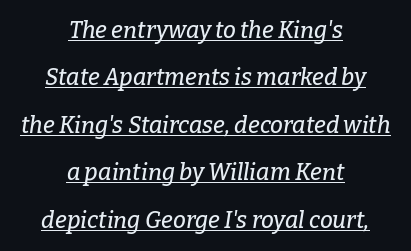
The image shows 23 px text type, italic (leaning right); set centered, loose line spacing (2.06x), normal letter spacing, underlined.
